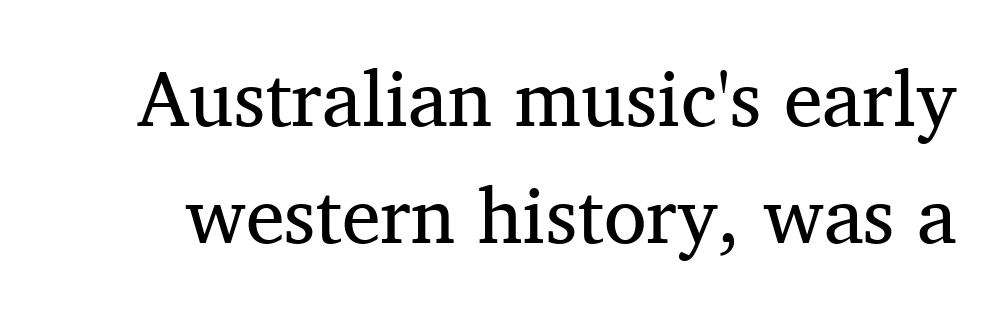
{"serif": "yes", "italic": "no", "bold": "no", "weight": "regular", "width": "normal", "stroke_contrast": "medium", "x_height": "medium", "monospaced": "no", "underline": "no", "line_spacing": "normal", "line_spacing_ratio": 1.5, "letter_spacing": "normal", "letter_spacing_em": 0.0, "glyph_px": 78}
